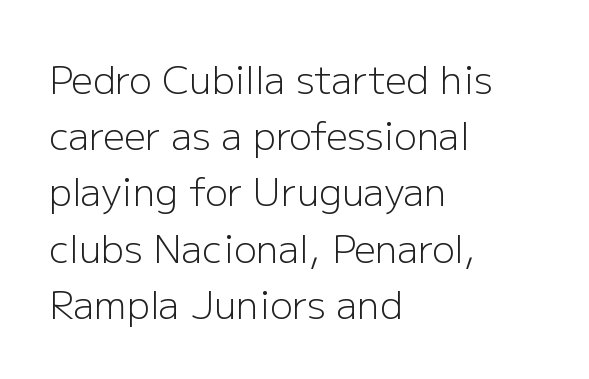
The image shows 38 px light sans-serif type, upright; set left-aligned, normal line spacing (1.48x), normal letter spacing, not underlined; low stroke contrast and a medium x-height.
